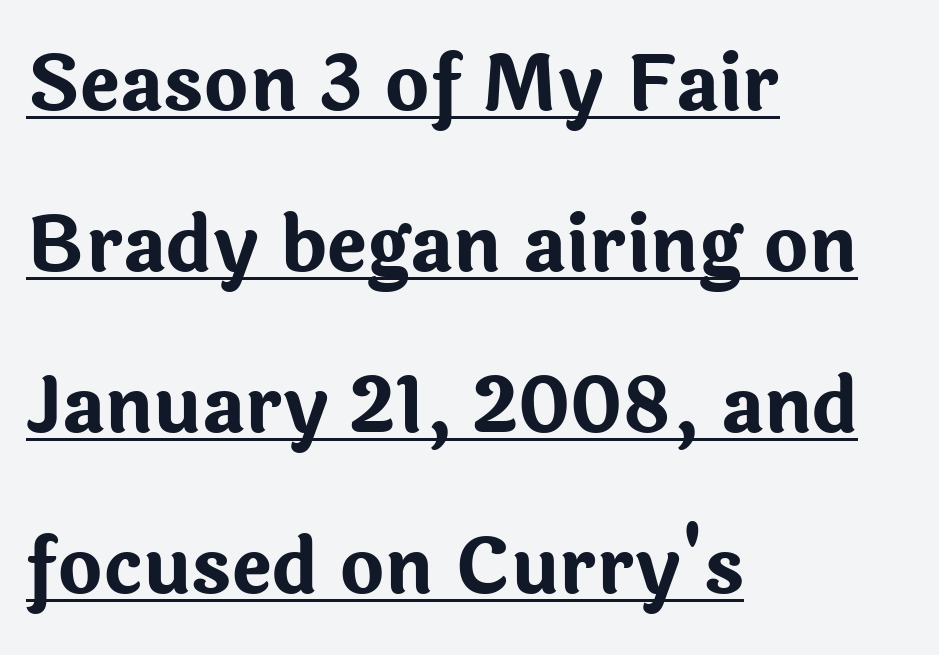
Q: Is the text bold? A: Yes.
Q: Is the text italic (slanted)? A: No, it is upright.
Q: Is the typeface a serif or a sans-serif typeface? A: Sans-serif.
Q: Is the text underlined? A: Yes.
Q: How is the paragraph aligned? A: Left-aligned.
Q: Is the spacing between letters normal or unusually wide? A: Normal.
Q: Is the spacing between lines tight, normal or loose? A: Loose.
Q: Width (condensed, normal, or wide)? A: Normal.
Q: Stroke contrast? A: Low.
Q: x-height? A: Medium.
Q: Monospaced? A: No.
